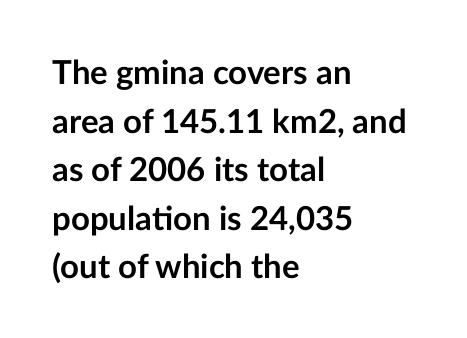
Q: Is the text bold? A: Yes.
Q: Is the text italic (slanted)? A: No, it is upright.
Q: Is the typeface a serif or a sans-serif typeface? A: Sans-serif.
Q: Is the text underlined? A: No.
Q: How is the paragraph aligned? A: Left-aligned.
Q: Is the spacing between letters normal or unusually wide? A: Normal.
Q: Is the spacing between lines tight, normal or loose? A: Normal.
Q: Width (condensed, normal, or wide)? A: Normal.
Q: Stroke contrast? A: Low.
Q: x-height? A: Medium.
Q: Monospaced? A: No.
